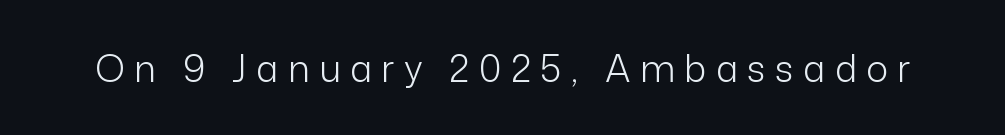
Q: Is the text bold? A: No.
Q: Is the text italic (slanted)? A: No, it is upright.
Q: Is the typeface a serif or a sans-serif typeface? A: Sans-serif.
Q: Is the text underlined? A: No.
Q: Is the spacing between letters normal or unusually wide? A: Unusually wide.
Q: Width (condensed, normal, or wide)? A: Normal.
Q: Stroke contrast? A: Low.
Q: x-height? A: Medium.
Q: Monospaced? A: No.
